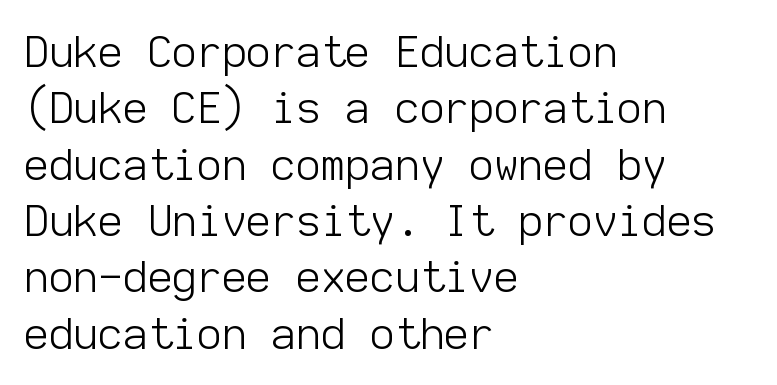
The image shows 43 px light sans-serif type, upright, monospaced; set left-aligned, normal line spacing (1.31x), normal letter spacing, not underlined; low stroke contrast and a medium x-height.
